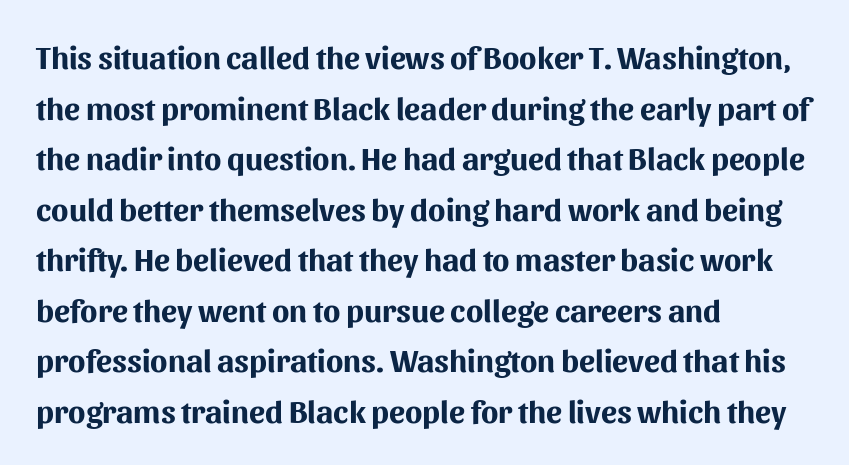
The image shows 32 px bold sans-serif type, upright; set left-aligned, normal line spacing (1.58x), normal letter spacing, not underlined; medium stroke contrast and a medium x-height.
